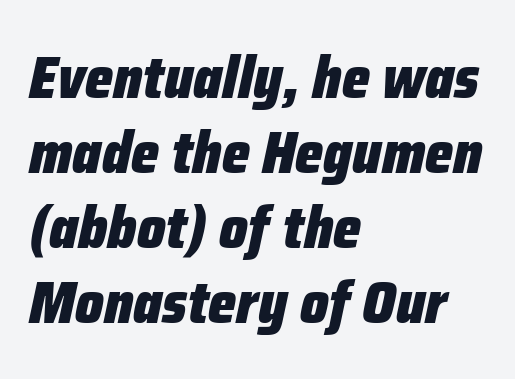
These lines keep a tight, regular rhythm from letter to letter. The string is rendered with underlining switched off. On the weight axis this lands at bold, roughly 700. Evenly set lines give the paragraph a standard silhouette.
